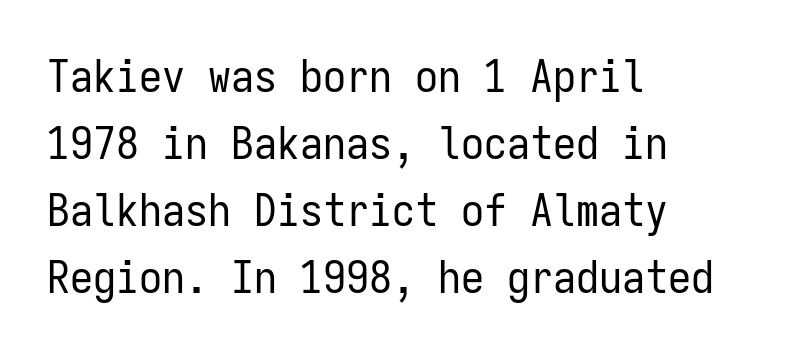
Q: Is the text bold? A: No.
Q: Is the text italic (slanted)? A: No, it is upright.
Q: Is the typeface a serif or a sans-serif typeface? A: Sans-serif.
Q: Is the text underlined? A: No.
Q: How is the paragraph aligned? A: Left-aligned.
Q: Is the spacing between letters normal or unusually wide? A: Normal.
Q: Is the spacing between lines tight, normal or loose? A: Normal.
Q: Width (condensed, normal, or wide)? A: Condensed.
Q: Stroke contrast? A: Low.
Q: x-height? A: Medium.
Q: Monospaced? A: Yes.
